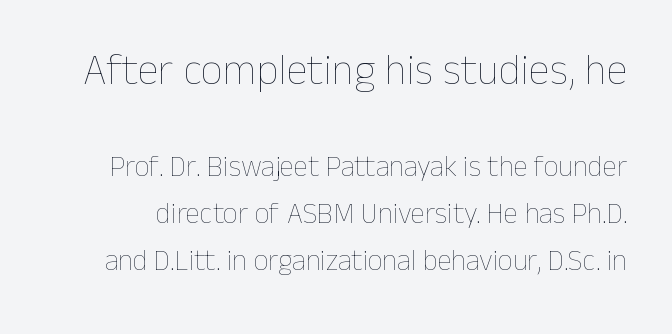
{"italic": "no", "bold": "no", "weight": "thin", "width": "normal", "stroke_contrast": "low", "x_height": "medium", "monospaced": "no", "underline": "no", "line_spacing": "normal", "line_spacing_ratio": 1.62, "letter_spacing": "normal", "letter_spacing_em": 0.0, "larger_block": "first", "size_ratio": 1.48, "glyph_px": 43}
